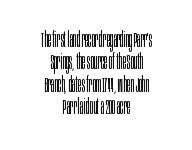
In terms of posture, this sample is upright. No chunkiness to these letters — they're not bold. The typesetter chose a symmetrical, centered arrangement here. The gap between lines stays unmarked. The letterforms sit shoulder to shoulder at normal distance. The designer dialed line spacing down below the default.
